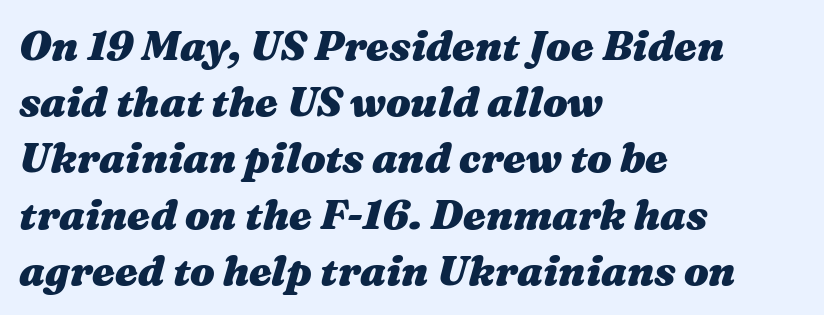
The image shows 41 px heavy, wide type, italic (leaning right); set left-aligned, normal line spacing (1.37x), normal letter spacing, not underlined; medium stroke contrast and a medium x-height.
